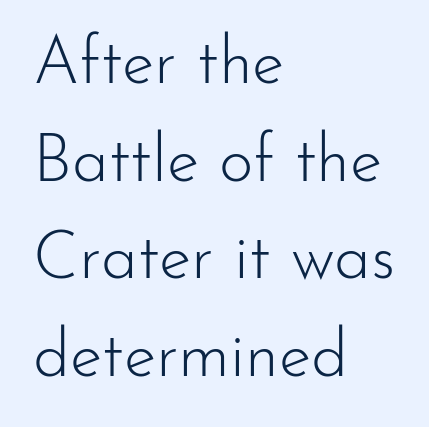
The passage shown is typed in a proportional face where columns would drift. Stroke thickness stays within the range of a standard reading face or lighter. The designer went with a sans here, leaving each stem footless. This block has exactly the height ordinary leading produces. The passage is arranged the way most books set body copy — flush left. There is no visible air inserted between adjacent glyphs.
